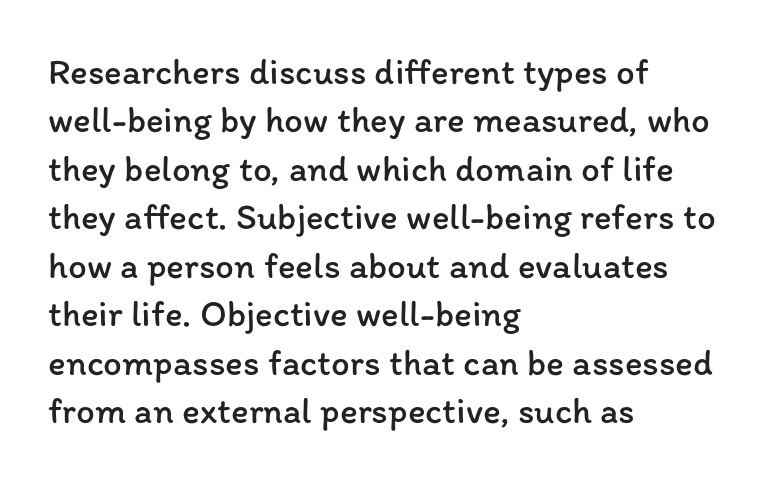
Do the letters lean? They stand straight. Is the letter spacing exaggerated? No — it looks like the ordinary default. Left-aligned paragraph, ragged on the right. These lines are rendered in a variable-pitch font. No extra ink here — the face is not bold.
